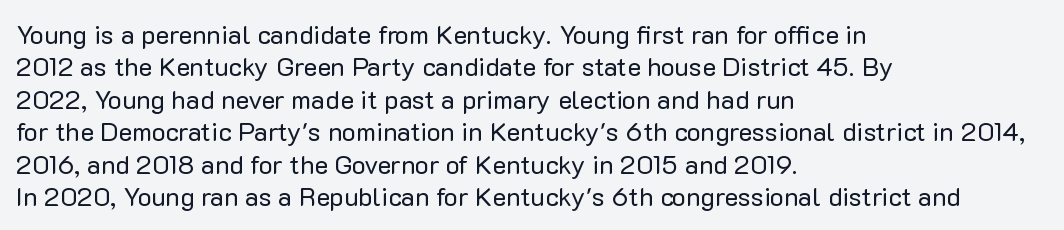
{"italic": "no", "bold": "no", "underline": "no", "align": "left", "line_spacing": "normal", "line_spacing_ratio": 1.25, "letter_spacing": "normal", "letter_spacing_em": 0.0, "glyph_px": 26}
